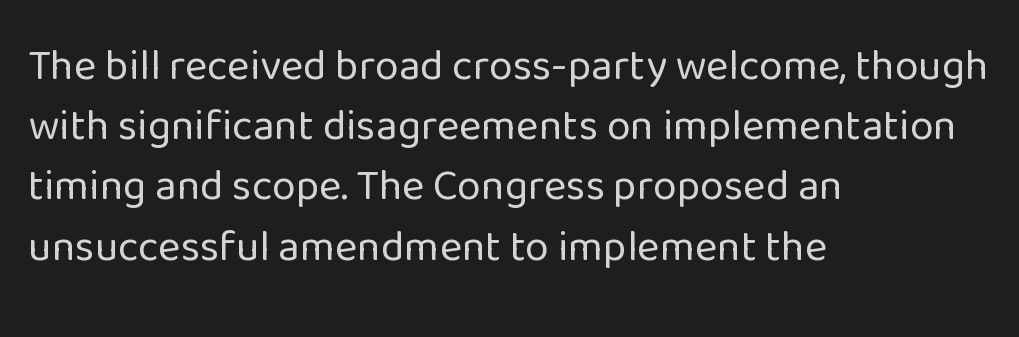
The image shows 43 px regular-weight sans-serif type, upright; set left-aligned, normal line spacing (1.4x), normal letter spacing, not underlined; low stroke contrast and a medium x-height.
